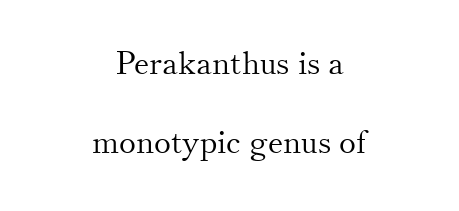
Q: Is the text bold? A: No.
Q: Is the text italic (slanted)? A: No, it is upright.
Q: Is the typeface a serif or a sans-serif typeface? A: Serif.
Q: Is the text underlined? A: No.
Q: How is the paragraph aligned? A: Centered.
Q: Is the spacing between letters normal or unusually wide? A: Normal.
Q: Is the spacing between lines tight, normal or loose? A: Loose.
Q: Width (condensed, normal, or wide)? A: Normal.
Q: Stroke contrast? A: Medium.
Q: x-height? A: Small.
Q: Monospaced? A: No.
